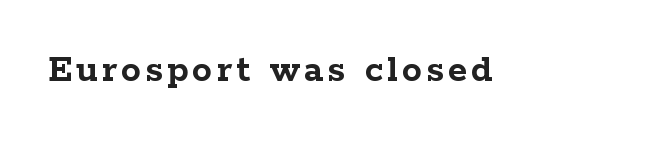
{"serif": "yes", "italic": "no", "bold": "yes", "weight": "semibold", "width": "wide", "stroke_contrast": "low", "x_height": "medium", "monospaced": "no", "underline": "no", "glyph_px": 40}
